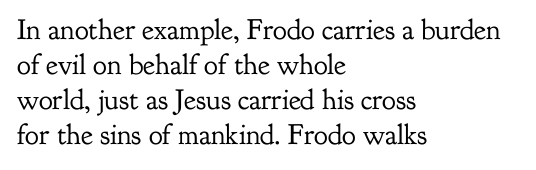
Q: Is the text bold? A: No.
Q: Is the text italic (slanted)? A: No, it is upright.
Q: Is the typeface a serif or a sans-serif typeface? A: Serif.
Q: Is the text underlined? A: No.
Q: How is the paragraph aligned? A: Left-aligned.
Q: Is the spacing between letters normal or unusually wide? A: Normal.
Q: Width (condensed, normal, or wide)? A: Normal.
Q: Stroke contrast? A: Low.
Q: x-height? A: Small.
Q: Monospaced? A: No.
